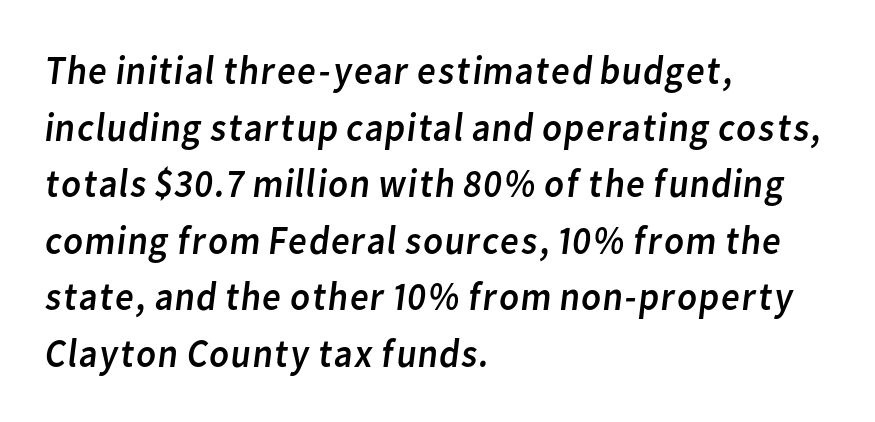
The paragraph has a hard left edge and a soft right edge. A light-to-regular cut is what we see here. Regarding leading, the lines here are spaced in the standard way. The gaps between neighbouring characters are ordinary and unremarkable.
